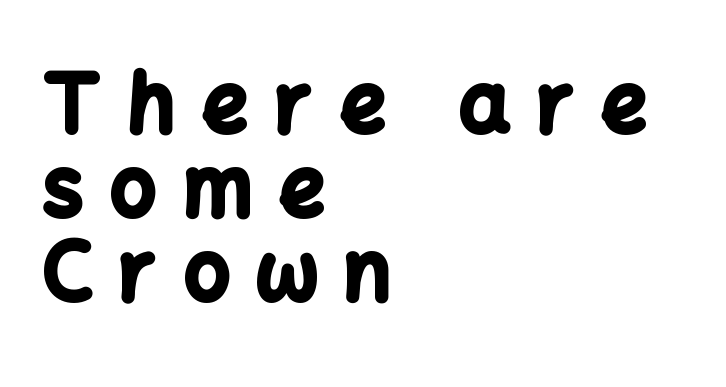
The image shows 80 px bold sans-serif type, upright; set left-aligned, tight line spacing (1.05x), unusually wide letter spacing (+0.34 em), not underlined; low stroke contrast and a medium x-height.
